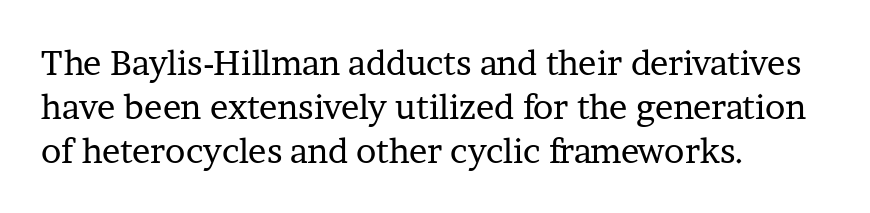
Layout note: lines flush left. Is this a sans? No — the strokes have serifs. No extra ink here — the face is not bold. Whoever set this chose a conventional vertical rhythm. The specimen omits any rule beneath the text block's lines.
